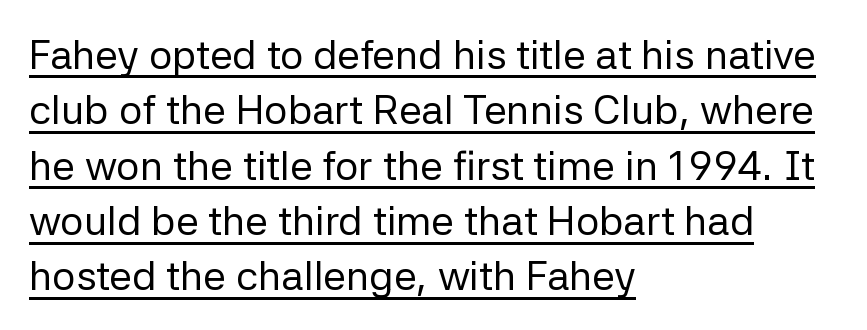
Compared with a typical body face, this is equally light or lighter still. Character widths vary here, with narrow letters taking less room than wide ones. The leading is moderate, giving the passage an even texture. Vertical strokes here are truly vertical.
